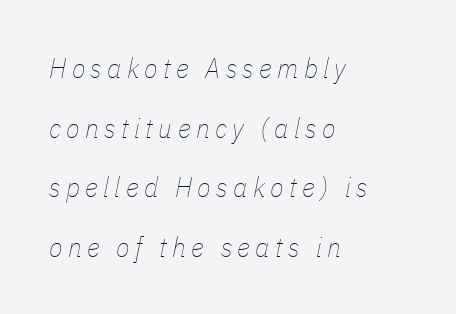
The image shows 28 px thin, condensed type, italic (leaning right); set left-aligned, loose line spacing (2.13x), not underlined; low stroke contrast and a medium x-height.
